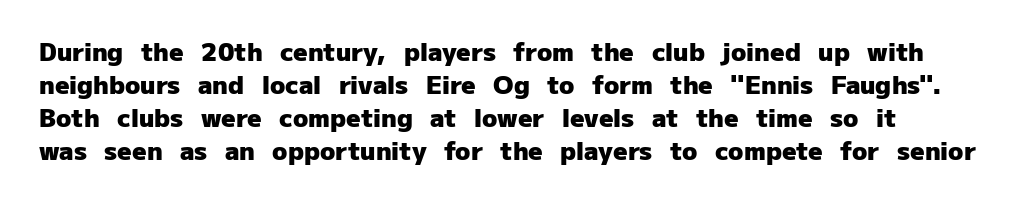
The image shows 25 px bold type, upright; set normal line spacing (1.32x), normal letter spacing, not underlined.
